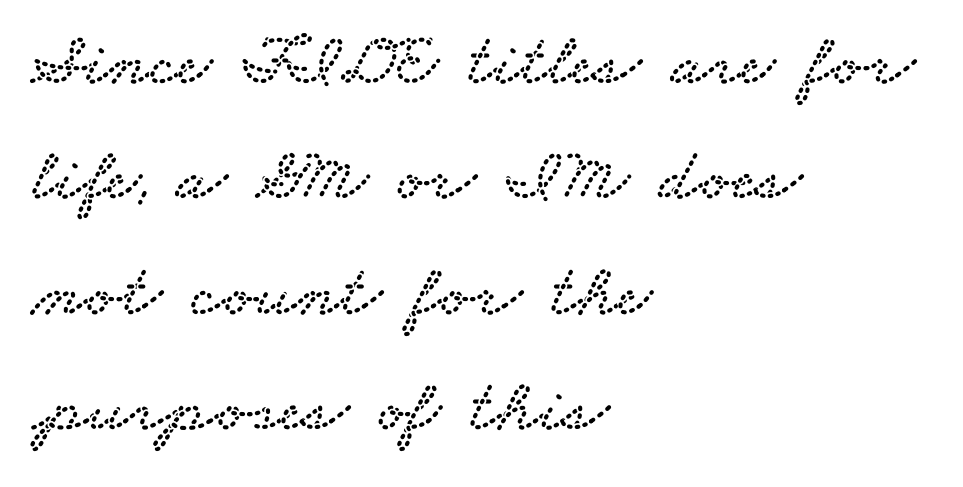
Q: Is the text underlined? A: No.
Q: How is the paragraph aligned? A: Left-aligned.
Q: Is the spacing between letters normal or unusually wide? A: Normal.
Q: Is the spacing between lines tight, normal or loose? A: Normal.
Q: Width (condensed, normal, or wide)? A: Wide.
Q: Stroke contrast? A: Low.
Q: x-height? A: Small.
Q: Monospaced? A: No.
